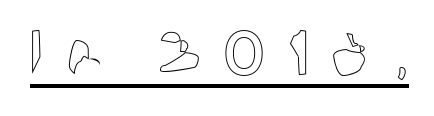
Honestly, the underline is the first thing you notice here. Words appear elongated and porous because spacing is wide. Posture: vertical. The letters advance in unequal steps, a hallmark of proportional type.
